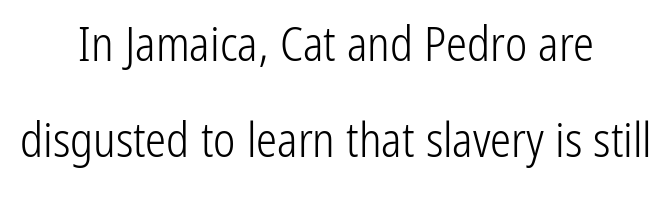
Interline gaps are noticeably wide in this sample. This is roman type, the default non-slanted kind. Characters follow at the spacing the type designer built in. Think standard paragraph weight, or any step lighter than that. The designer went with a sans here, leaving each stem footless. Note the varied advance widths — an 'i' is clearly narrower than an 'm'.
